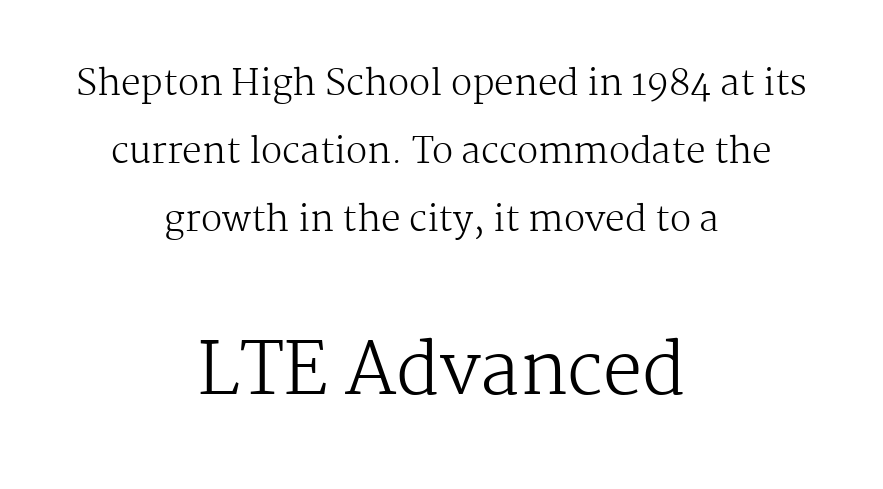
The lettering holds an erect, upright posture throughout. The typeface chosen for these lines features serifs. Nobody touched the tracking dial on this one. Looks like regular typesetting: each glyph gets only the width it needs. No chunkiness to these letters — they're not bold. Type without underlining.
